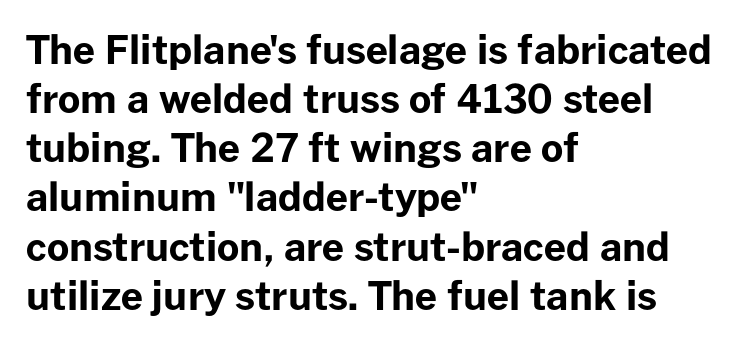
{"serif": "no", "italic": "no", "bold": "yes", "weight": "bold", "width": "normal", "stroke_contrast": "low", "x_height": "medium", "monospaced": "no", "underline": "no", "align": "left", "line_spacing": "normal", "line_spacing_ratio": 1.26, "letter_spacing": "normal", "letter_spacing_em": 0.0, "glyph_px": 39}
